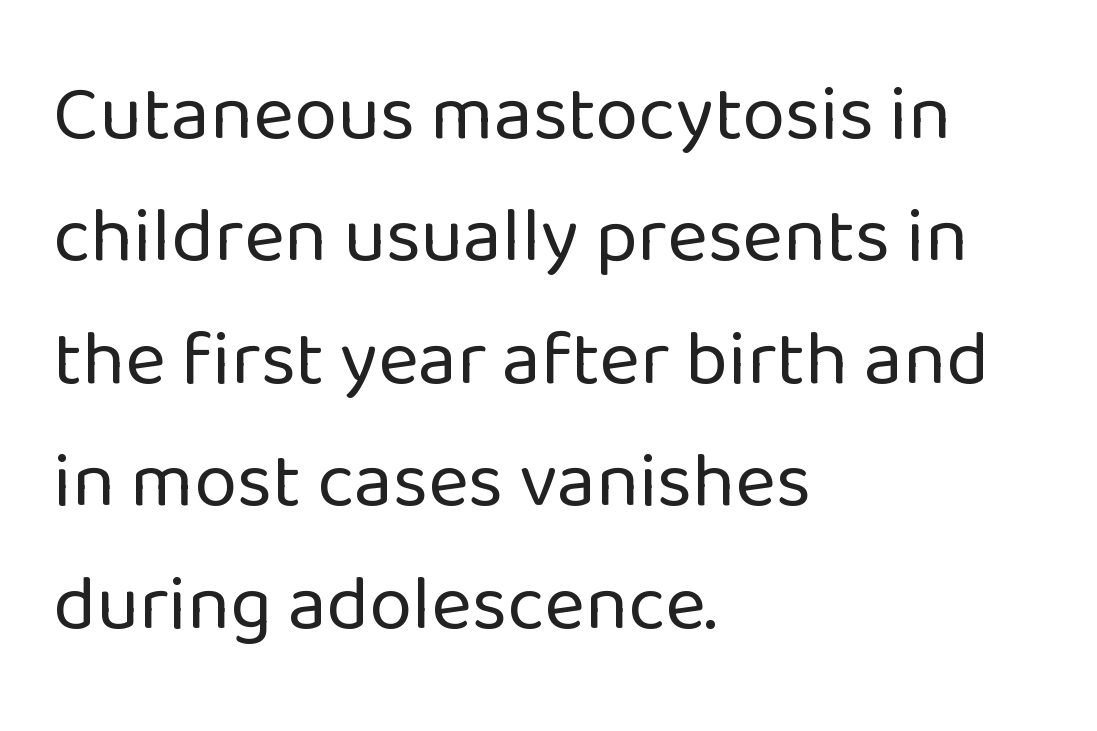
The image shows 78 px regular-weight sans-serif type, upright; set left-aligned, normal line spacing (1.57x), normal letter spacing, not underlined; low stroke contrast and a medium x-height.
